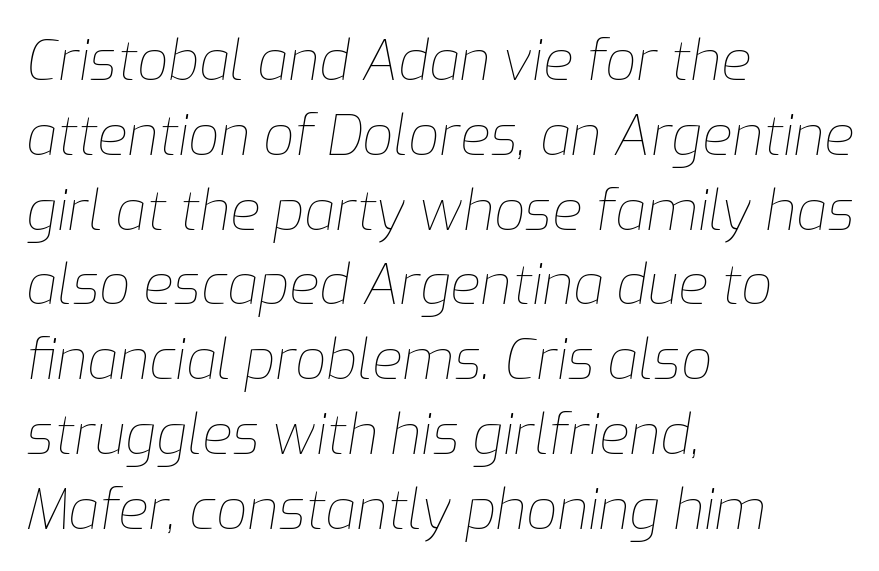
The image shows 55 px thin type, italic (leaning right); set left-aligned, normal line spacing (1.36x), normal letter spacing, not underlined; low stroke contrast and a medium x-height.
